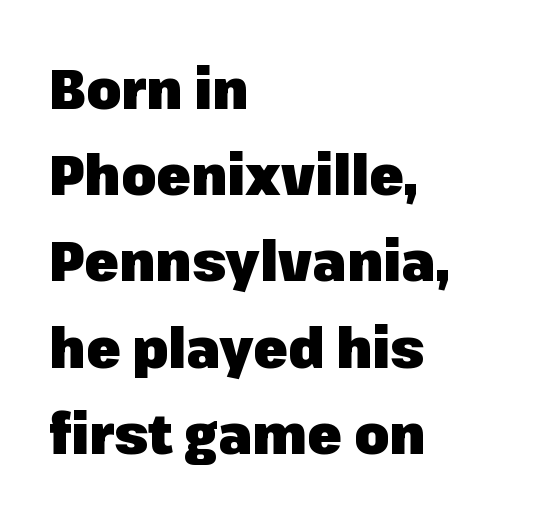
{"serif": "no", "italic": "no", "bold": "yes", "weight": "heavy", "width": "normal", "stroke_contrast": "low", "x_height": "medium", "monospaced": "no", "underline": "no", "align": "left", "line_spacing": "normal", "line_spacing_ratio": 1.54, "letter_spacing": "normal", "letter_spacing_em": 0.0, "glyph_px": 56}
